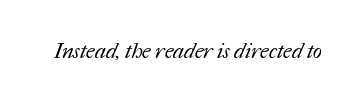
Students, note that the glyphs here touch the page at normal intervals. The typesetting does not lean heavy: it is not bold. Descender tails drop into unmarked territory.
